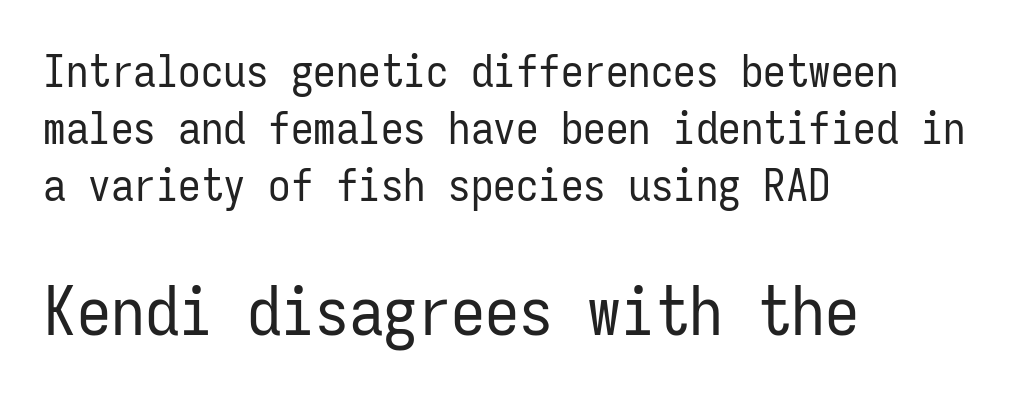
This is roman type, the default non-slanted kind. You could count columns in this text — the font is strictly monospaced. No feet cap the strokes, marking this as sans-serif type. This layout puts the modest block above and the oversized block below. Interline gaps are of average width in this sample.
